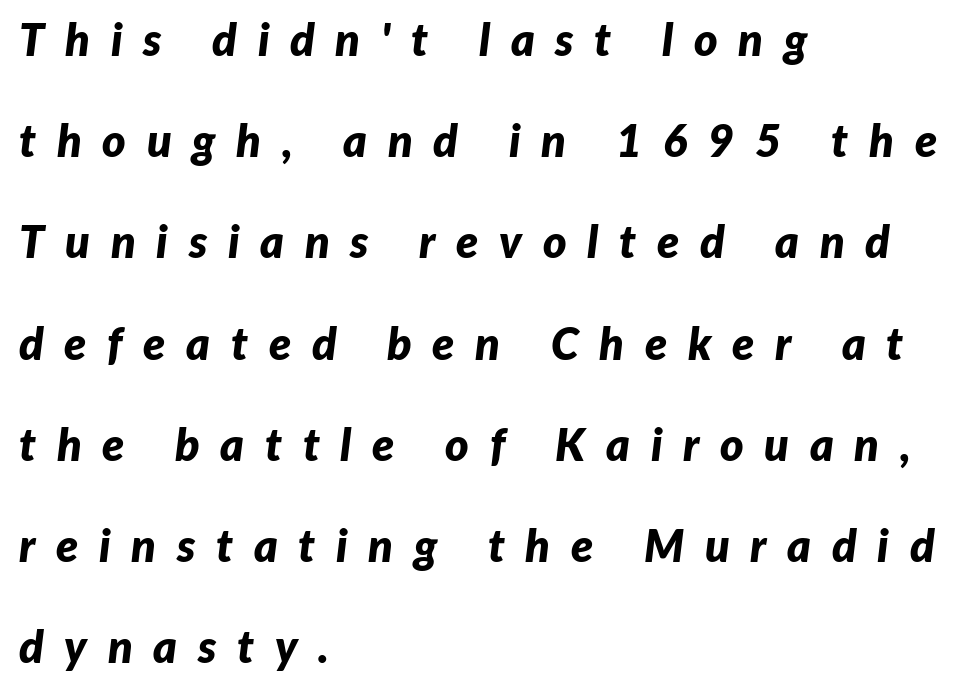
Slant detected: the letters are inclined. Rows of type keep a wide berth in the vertical direction. Is the letter spacing exaggerated? Yes — the characters are pushed far apart. Note the varied advance widths — an 'i' is clearly narrower than an 'm'. Stroke thickness is high; the sample reads as a true bold.
